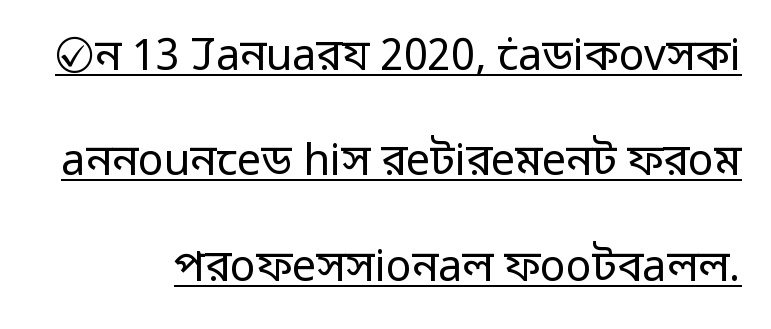
{"serif": "no", "italic": "no", "bold": "no", "weight": "regular", "width": "normal", "stroke_contrast": "low", "x_height": "medium", "monospaced": "no", "underline": "yes", "line_spacing": "loose", "line_spacing_ratio": 2.45, "letter_spacing": "normal", "letter_spacing_em": 0.0, "glyph_px": 43}
